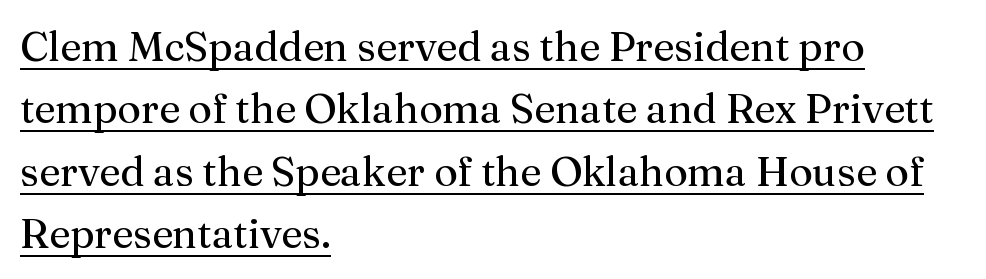
Horizontal alignment here is leftward, the default for most running prose. The rendering uses natural spacing where letterforms have individual widths. Little horizontal feet cap the strokes, marking this as serif type. Italic: no, the glyphs are upright roman.
